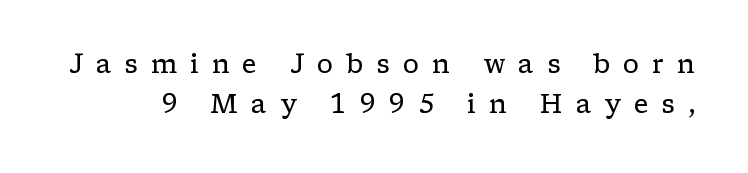
Q: Is the text bold? A: No.
Q: Is the text italic (slanted)? A: No, it is upright.
Q: Is the text underlined? A: No.
Q: Is the spacing between letters normal or unusually wide? A: Unusually wide.
Q: Is the spacing between lines tight, normal or loose? A: Normal.
